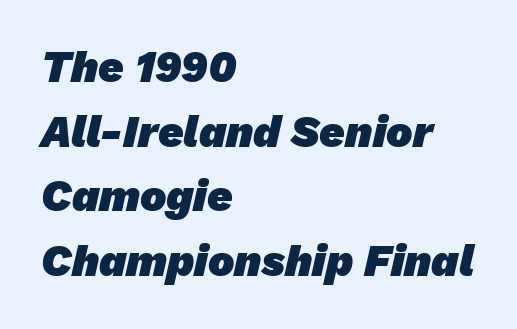
Students, observe: this is what conventionally led text looks like. Each word holds together tightly as a unit, with standard inter-letter gaps. The lines in this sample share a left origin and differ only in where they stop. I'd describe the lettering as bold — thick and assertive. Classification — sans serif.
